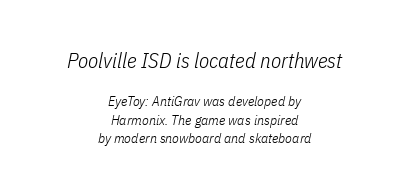
{"italic": "yes", "lean": "right", "slant_degrees": 11, "bold": "no", "underline": "no", "align": "center", "line_spacing": "normal", "line_spacing_ratio": 1.34, "letter_spacing": "normal", "letter_spacing_em": 0.0, "larger_block": "first", "size_ratio": 1.5, "glyph_px": 21}
